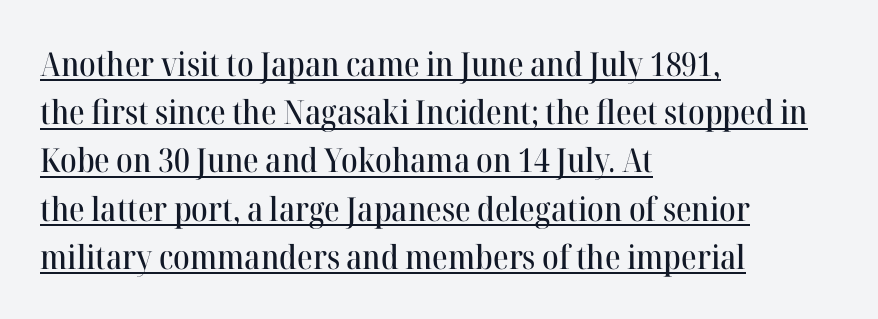
The image shows 33 px serif type, upright; set left-aligned, normal line spacing (1.46x), normal letter spacing, underlined; high stroke contrast and a medium x-height.
